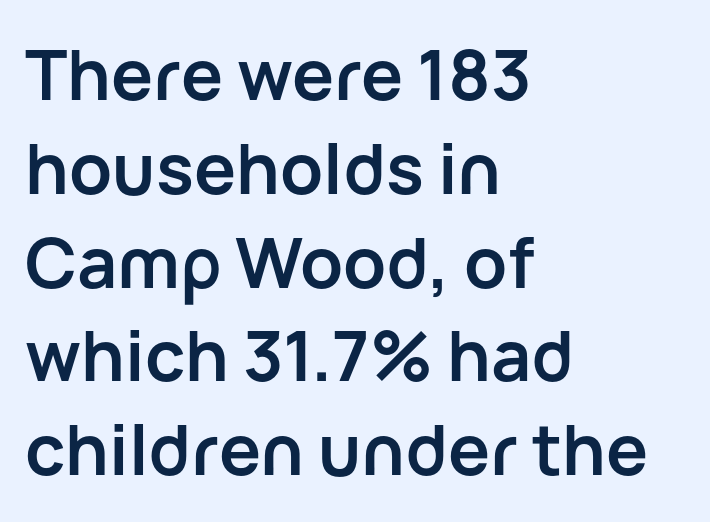
Compared with typical paragraphs, the rows here are spaced about the same. The axis of the letterforms is exactly vertical. Each word holds together tightly as a unit, with standard inter-letter gaps. Its strokes are broad and dark, the hallmark of bold type. A bare baseline throughout the passage.
